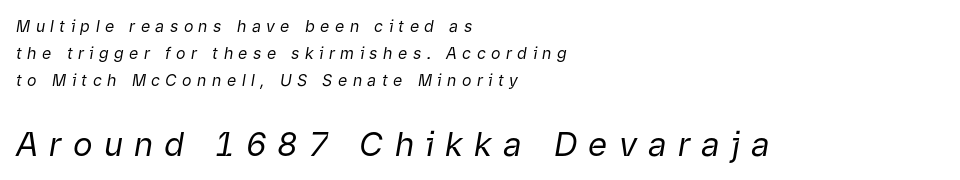
If you measured baseline to baseline, you'd find a middling distance. This is not heavy type; no bold has been used. Scale increases going downward across the two blocks. Here the glyphs are tracked loosely, breaking word shapes into spaced letters. This sample uses an oblique cut, with every glyph tilted off the vertical. Just letters on the line, the space beneath them empty.
